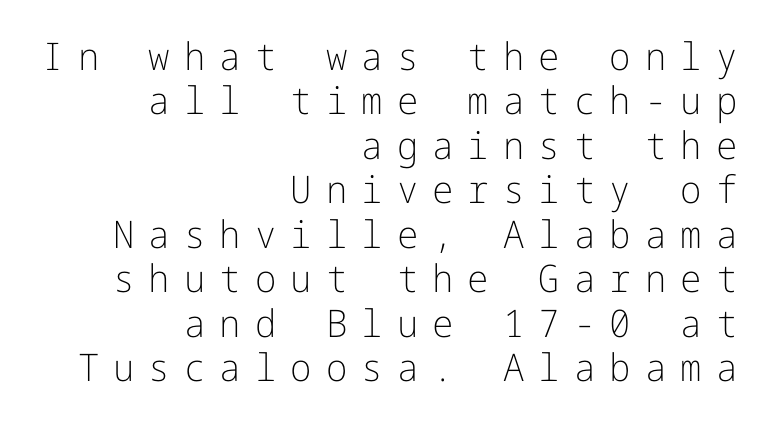
Letterform terminals end flat and unadorned throughout the passage. How are the letters spaced? Widely, with obvious added tracking. Which margin do the lines hug? The right one — the left edge is uneven. Decoration check: the copy has no underline. Stems and bowls with no extra thickness — not bold.
